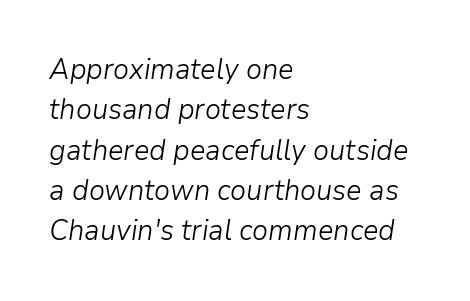
{"italic": "yes", "lean": "right", "slant_degrees": 9, "bold": "no", "weight": "light", "width": "normal", "stroke_contrast": "low", "x_height": "medium", "monospaced": "no", "underline": "no", "align": "left", "line_spacing": "normal", "line_spacing_ratio": 1.39, "letter_spacing": "normal", "letter_spacing_em": 0.0, "glyph_px": 29}
